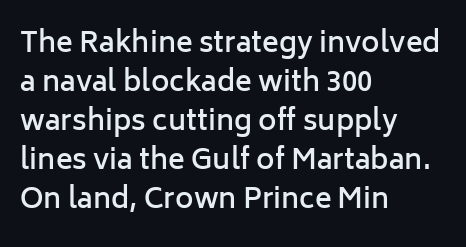
{"serif": "no", "italic": "no", "bold": "semi", "weight": "semibold", "width": "normal", "stroke_contrast": "low", "x_height": "medium", "monospaced": "no", "underline": "no", "align": "left", "line_spacing": "normal", "line_spacing_ratio": 1.39, "letter_spacing": "normal", "letter_spacing_em": 0.0, "glyph_px": 28}
